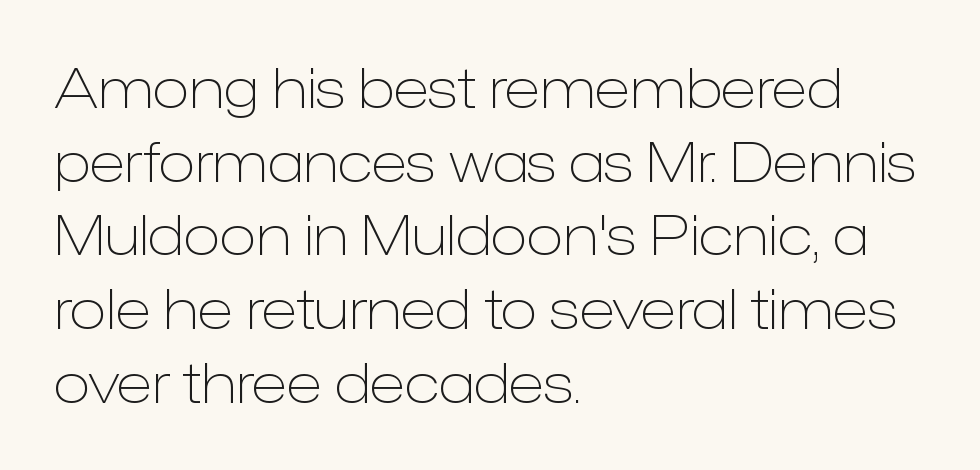
How are the letters spaced? Ordinarily, with no added tracking. Designer's note — italics off, roman on. The typeface has the unassuming heft of standard copy or less. Leading matches the norm, producing a regular column. Plain, unruled lines of type.
